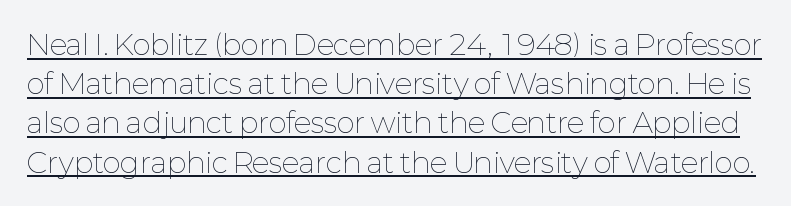
Q: Is the text bold? A: No.
Q: Is the text italic (slanted)? A: No, it is upright.
Q: Is the text underlined? A: Yes.
Q: Is the spacing between letters normal or unusually wide? A: Normal.
Q: Is the spacing between lines tight, normal or loose? A: Normal.
Q: Width (condensed, normal, or wide)? A: Normal.
Q: Stroke contrast? A: Low.
Q: x-height? A: Medium.
Q: Monospaced? A: No.
